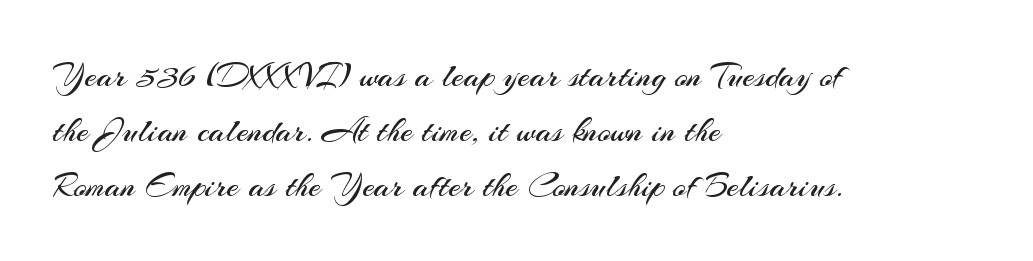
The area under the type is left untouched. Check where the strokes stop: nothing finishes them off — pure sans. Each letter keeps its own natural width here, so spacing adapts to shape. The block of text has a typical density, with ordinary space between rows.
